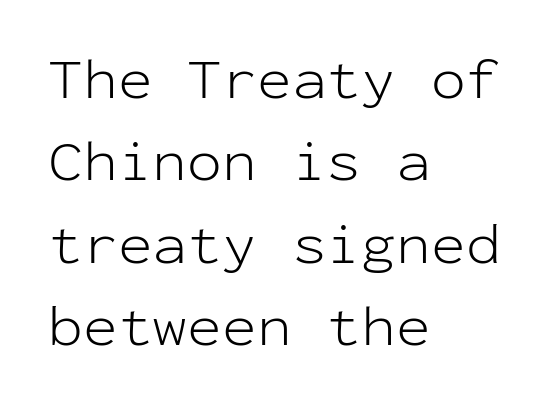
{"serif": "no", "italic": "no", "bold": "no", "weight": "light", "width": "normal", "stroke_contrast": "low", "x_height": "medium", "monospaced": "yes", "underline": "no", "align": "left", "line_spacing": "normal", "line_spacing_ratio": 1.42, "letter_spacing": "normal", "letter_spacing_em": 0.0, "glyph_px": 58}
